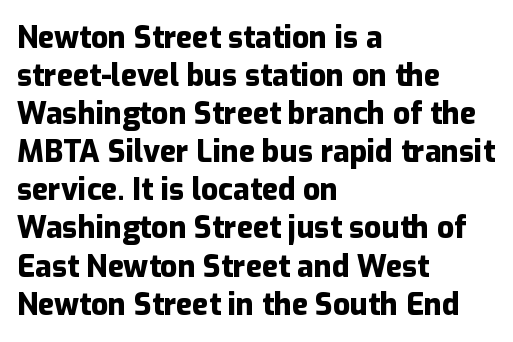
{"serif": "no", "italic": "no", "bold": "yes", "weight": "heavy", "width": "normal", "stroke_contrast": "low", "x_height": "medium", "monospaced": "no", "underline": "no", "align": "left", "line_spacing": "normal", "line_spacing_ratio": 1.27, "letter_spacing": "normal", "letter_spacing_em": 0.0, "glyph_px": 30}
